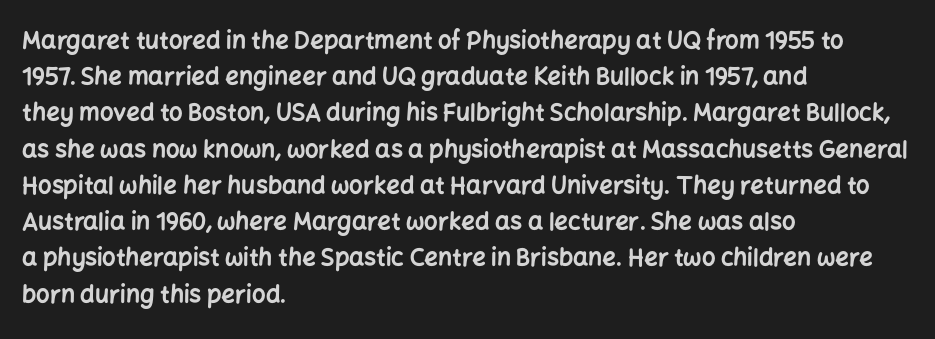
The vertical gap from one line to the next is medium. In terms of posture, this sample is upright. Look at the stroke-to-counter ratio: heavy, a bold. Clear beneath every line of the passage. Casual observation: everything's shoved over to the left. You could call the tracking neutral — neither tight nor loose.
